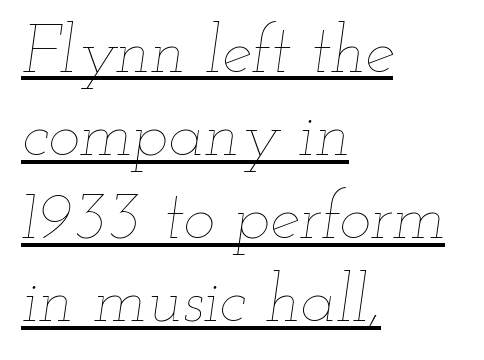
The image shows 67 px thin, wide type, italic (leaning right); set left-aligned, line spacing 1.24x, normal letter spacing, underlined; low stroke contrast and a small x-height.
